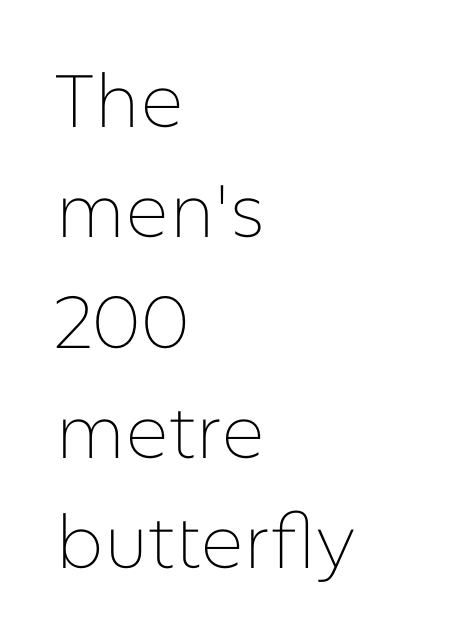
Casual observation: everything's shoved over to the left. Standard letterfit; no display-style spreading of the glyphs. Unlike italic type, these characters show no tilt at all. In terms of leading, this rendering sits right in the middle. On a weight scale, this lands at 450 or below.
